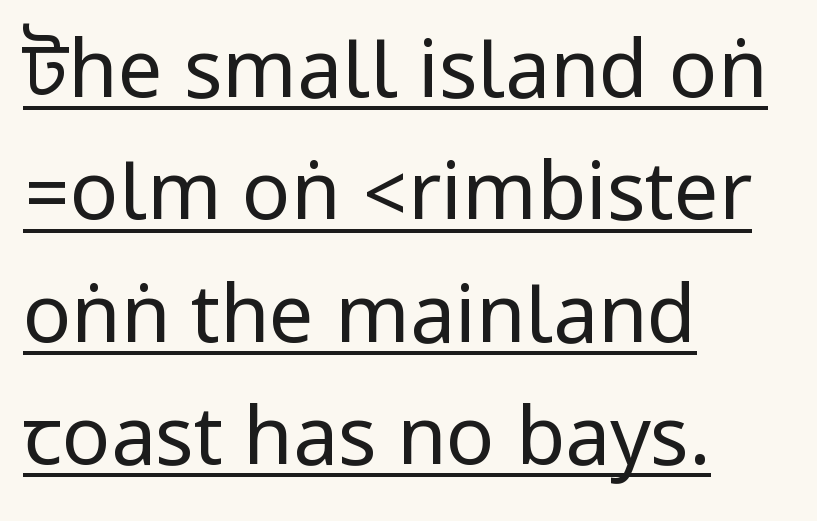
{"serif": "no", "italic": "no", "bold": "no", "weight": "regular", "width": "condensed", "stroke_contrast": "low", "underline": "yes", "align": "left", "line_spacing": "normal", "line_spacing_ratio": 1.53, "letter_spacing": "normal", "letter_spacing_em": 0.0, "glyph_px": 80}
